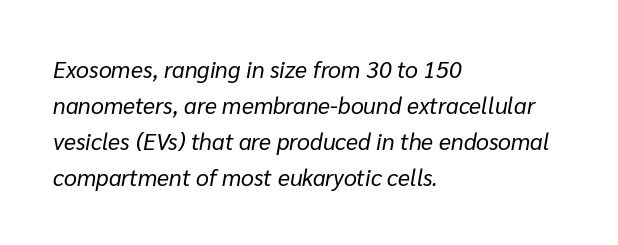
Q: Is the text bold? A: No.
Q: Is the text italic (slanted)? A: Yes, it leans right by about 10 degrees.
Q: Is the text underlined? A: No.
Q: How is the paragraph aligned? A: Left-aligned.
Q: Is the spacing between letters normal or unusually wide? A: Normal.
Q: Is the spacing between lines tight, normal or loose? A: Normal.
